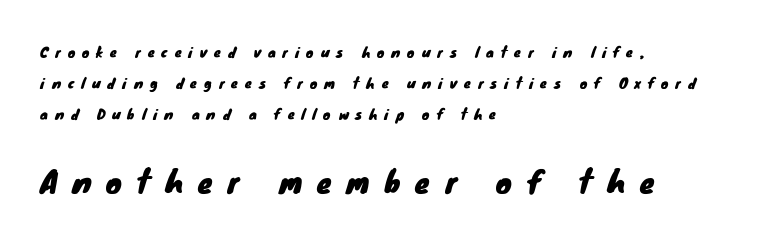
The image shows 30 px sans-serif type; set left-aligned, loose line spacing (2.2x), unusually wide letter spacing (+0.5 em), not underlined; the second (bottom) block is 2.14x larger; low stroke contrast and a small x-height.
